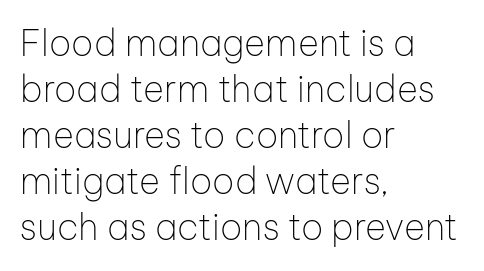
{"serif": "no", "italic": "no", "bold": "no", "weight": "thin", "width": "normal", "stroke_contrast": "low", "x_height": "medium", "monospaced": "no", "underline": "no", "align": "left", "line_spacing": "normal", "line_spacing_ratio": 1.28, "letter_spacing": "normal", "letter_spacing_em": 0.0, "glyph_px": 36}
